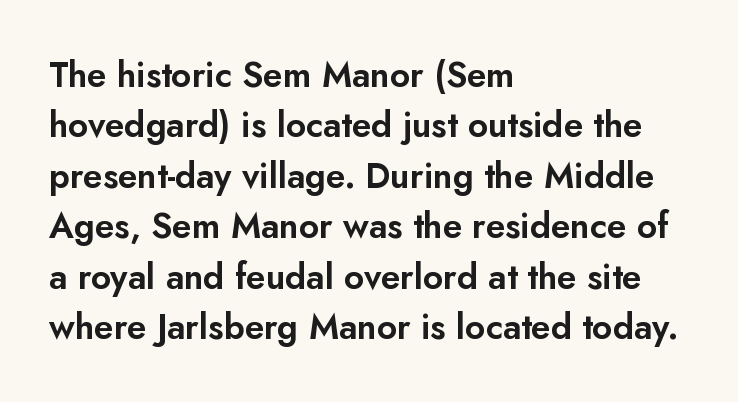
{"serif": "no", "italic": "no", "width": "normal", "stroke_contrast": "low", "x_height": "small", "monospaced": "no", "underline": "no", "align": "left", "line_spacing": "normal", "line_spacing_ratio": 1.44, "letter_spacing": "normal", "letter_spacing_em": 0.0, "glyph_px": 35}
